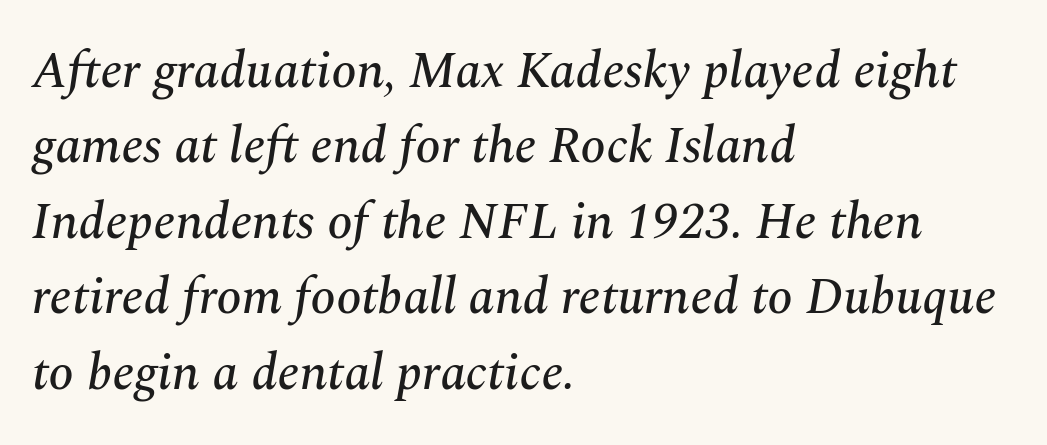
The image shows 51 px serif type, italic (leaning right); set left-aligned, normal line spacing (1.48x), normal letter spacing, not underlined; medium stroke contrast and a medium x-height.
